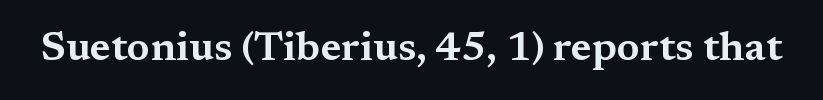
The image shows 41 px wide serif type, upright; set normal letter spacing, not underlined; medium stroke contrast and a medium x-height.
